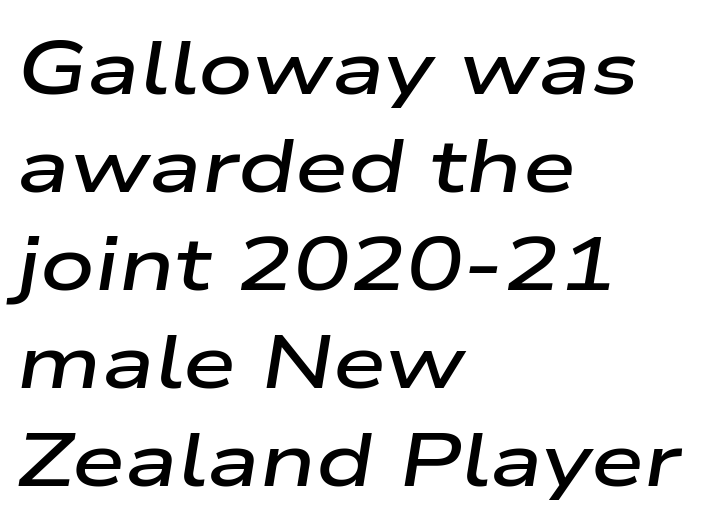
The image shows 76 px semibold, wide type, italic (leaning right); set left-aligned, normal line spacing (1.29x), normal letter spacing, not underlined; low stroke contrast and a medium x-height.
